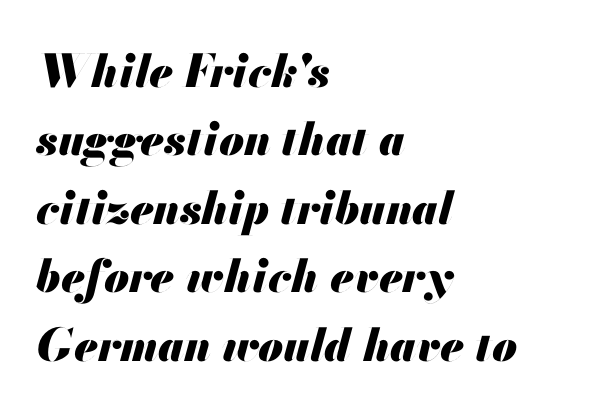
The image shows 45 px heavy type, italic (leaning right); set left-aligned, normal line spacing (1.52x), normal letter spacing, not underlined; medium stroke contrast and a small x-height.
